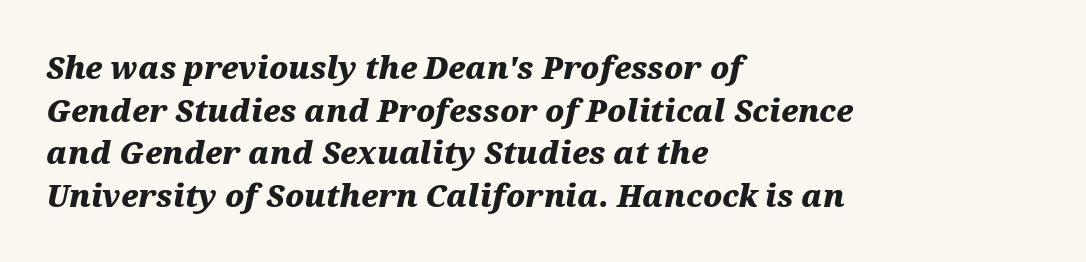
{"italic": "yes", "lean": "right", "slant_degrees": 12, "bold": "yes", "weight": "heavy", "width": "wide", "stroke_contrast": "medium", "x_height": "medium", "monospaced": "no", "underline": "no", "align": "left", "line_spacing": "normal", "line_spacing_ratio": 1.42, "letter_spacing": "normal", "letter_spacing_em": 0.0, "glyph_px": 30}
